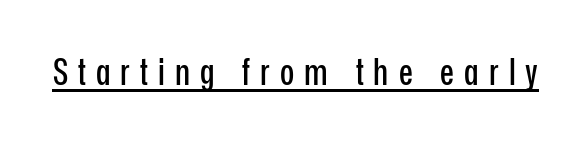
The image shows 37 px condensed sans-serif type, upright; set unusually wide letter spacing (+0.27 em), underlined; low stroke contrast and a medium x-height.
